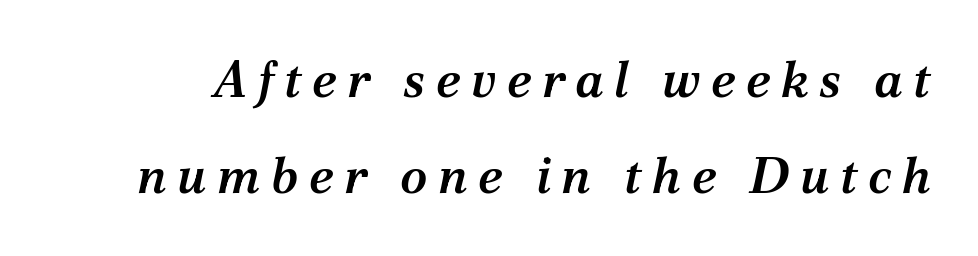
The image shows 50 px semibold serif type, italic (leaning right); set loose line spacing (1.93x), unusually wide letter spacing (+0.21 em), not underlined; medium stroke contrast and a medium x-height.
